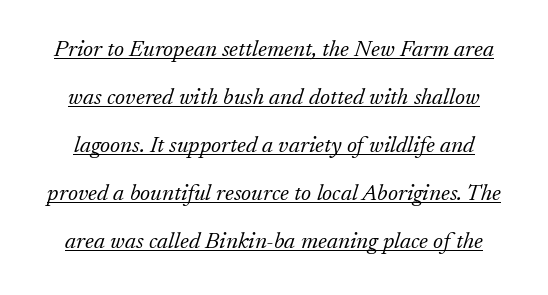
Q: Is the text bold? A: No.
Q: Is the text italic (slanted)? A: Yes, it leans right by about 17 degrees.
Q: Is the text underlined? A: Yes.
Q: Is the spacing between letters normal or unusually wide? A: Normal.
Q: Is the spacing between lines tight, normal or loose? A: Loose.
